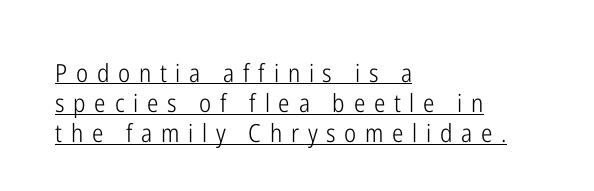
Q: Is the text bold? A: No.
Q: Is the text italic (slanted)? A: No, it is upright.
Q: Is the text underlined? A: Yes.
Q: How is the paragraph aligned? A: Left-aligned.
Q: Is the spacing between letters normal or unusually wide? A: Unusually wide.
